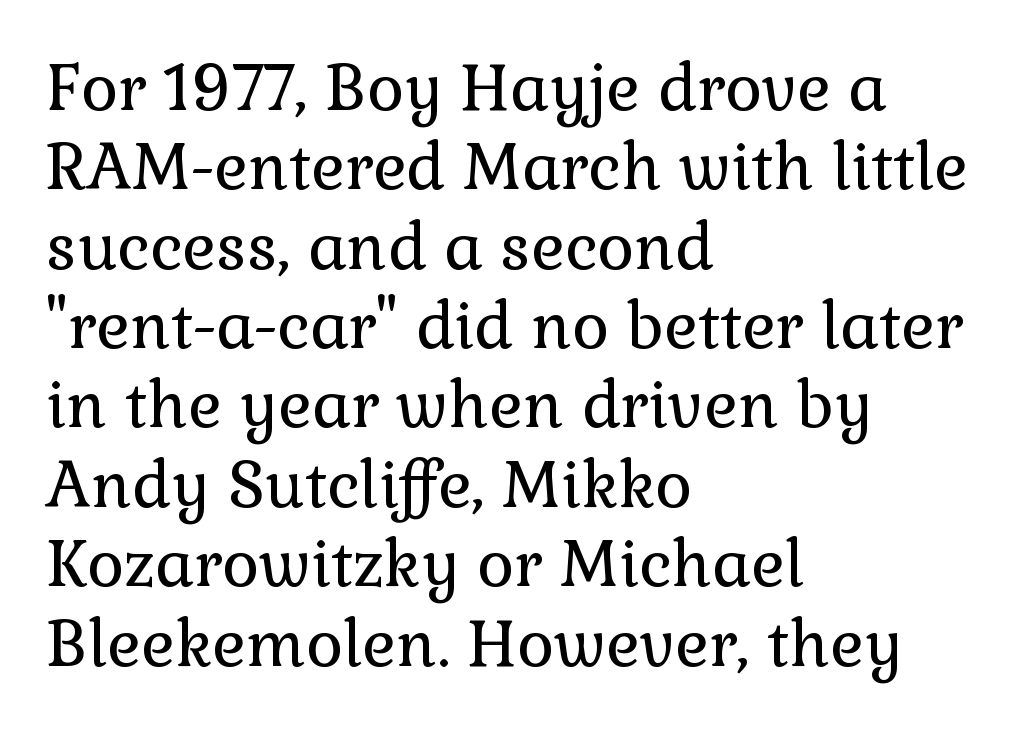
Q: Is the text bold? A: No.
Q: Is the text italic (slanted)? A: No, it is upright.
Q: Is the typeface a serif or a sans-serif typeface? A: Serif.
Q: Is the text underlined? A: No.
Q: How is the paragraph aligned? A: Left-aligned.
Q: Is the spacing between letters normal or unusually wide? A: Normal.
Q: Width (condensed, normal, or wide)? A: Normal.
Q: x-height? A: Medium.
Q: Monospaced? A: No.
